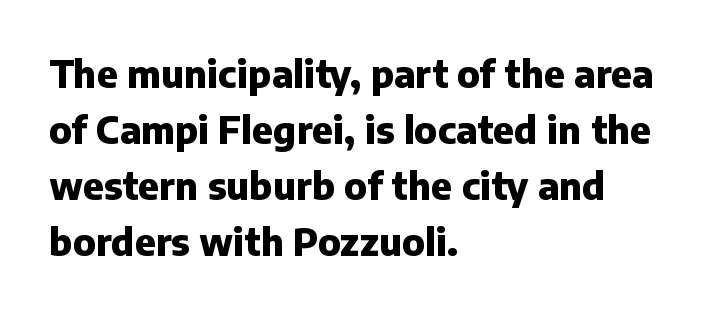
Q: Is the text bold? A: Yes.
Q: Is the text italic (slanted)? A: No, it is upright.
Q: Is the typeface a serif or a sans-serif typeface? A: Sans-serif.
Q: Is the text underlined? A: No.
Q: How is the paragraph aligned? A: Left-aligned.
Q: Is the spacing between letters normal or unusually wide? A: Normal.
Q: Is the spacing between lines tight, normal or loose? A: Normal.
Q: Width (condensed, normal, or wide)? A: Normal.
Q: Stroke contrast? A: Low.
Q: x-height? A: Medium.
Q: Monospaced? A: No.
